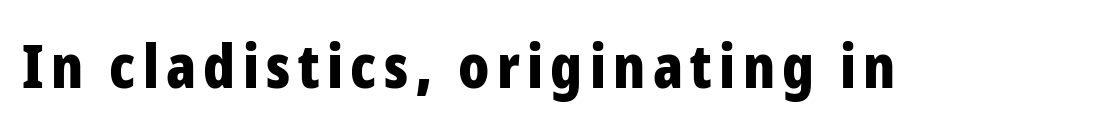
Q: Is the text bold? A: Yes.
Q: Is the text italic (slanted)? A: No, it is upright.
Q: Is the typeface a serif or a sans-serif typeface? A: Sans-serif.
Q: Is the text underlined? A: No.
Q: Width (condensed, normal, or wide)? A: Condensed.
Q: Stroke contrast? A: Low.
Q: x-height? A: Medium.
Q: Monospaced? A: No.
